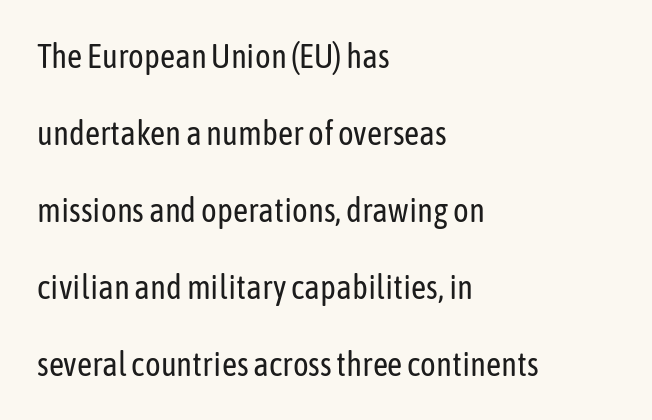
Quick note: interline space is abundant. These lines are rendered in a variable-pitch font. No extra tracking has been applied to these lines. These lines are set flush left with a ragged right edge. Descenders are the only things crossing below the line. Look at the bottom of the vertical strokes: they stop flat, with no serifs.
